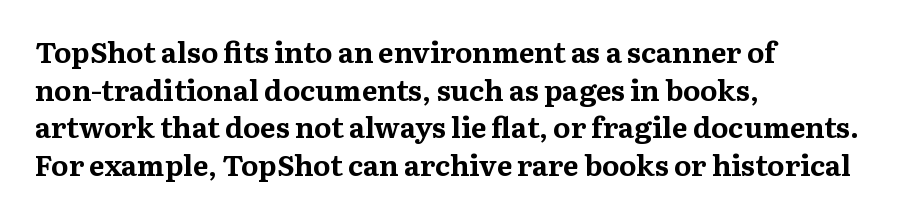
Small tapered or slab feet sit at the stroke ends, so this counts as serif. These lines are set flush left with a ragged right edge. The string is rendered with underlining switched off. Each letter keeps its own natural width here, so spacing adapts to shape. The specimen reads as upright at a glance.
